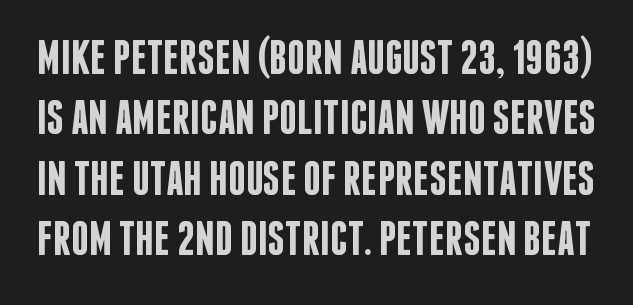
The image shows 49 px semibold, condensed sans-serif type, upright; set line spacing 1.23x, normal letter spacing, not underlined; low stroke contrast and a large x-height.
